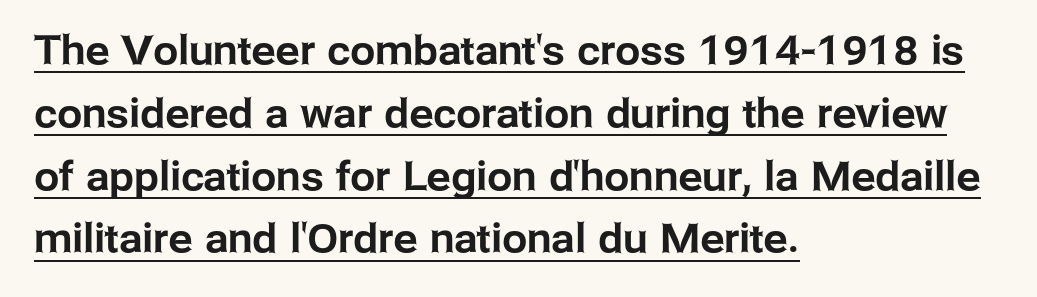
{"serif": "no", "italic": "no", "width": "normal", "stroke_contrast": "low", "x_height": "medium", "monospaced": "no", "underline": "yes", "align": "left", "line_spacing": "normal", "line_spacing_ratio": 1.57, "letter_spacing": "normal", "letter_spacing_em": 0.0, "glyph_px": 40}
